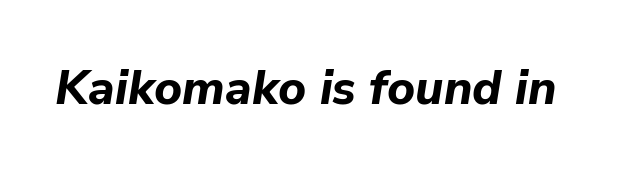
This sample uses an oblique cut, with every glyph tilted off the vertical. The rendering uses a bold face; every stroke is thick and dark. You could call the tracking neutral — neither tight nor loose. The area under the type is left untouched.
